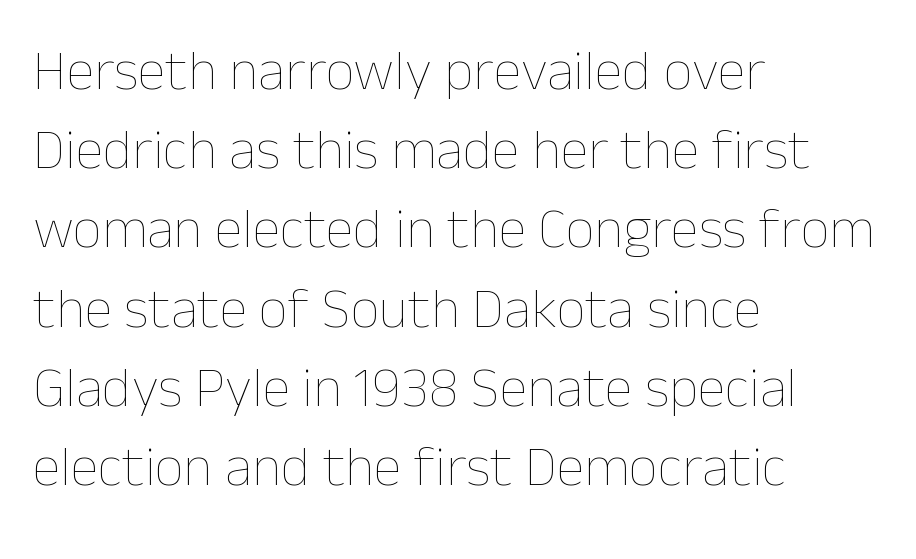
{"italic": "no", "bold": "no", "weight": "thin", "width": "normal", "stroke_contrast": "low", "x_height": "medium", "monospaced": "no", "underline": "no", "align": "left", "line_spacing": "normal", "line_spacing_ratio": 1.39, "letter_spacing": "normal", "letter_spacing_em": 0.0, "glyph_px": 57}
